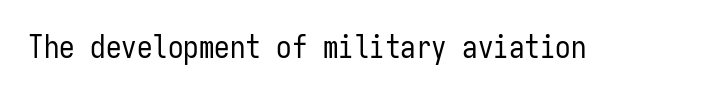
Q: Is the text bold? A: No.
Q: Is the text italic (slanted)? A: No, it is upright.
Q: Is the typeface a serif or a sans-serif typeface? A: Sans-serif.
Q: Is the text underlined? A: No.
Q: Is the spacing between letters normal or unusually wide? A: Normal.
Q: Width (condensed, normal, or wide)? A: Condensed.
Q: Stroke contrast? A: Low.
Q: x-height? A: Medium.
Q: Monospaced? A: Yes.
